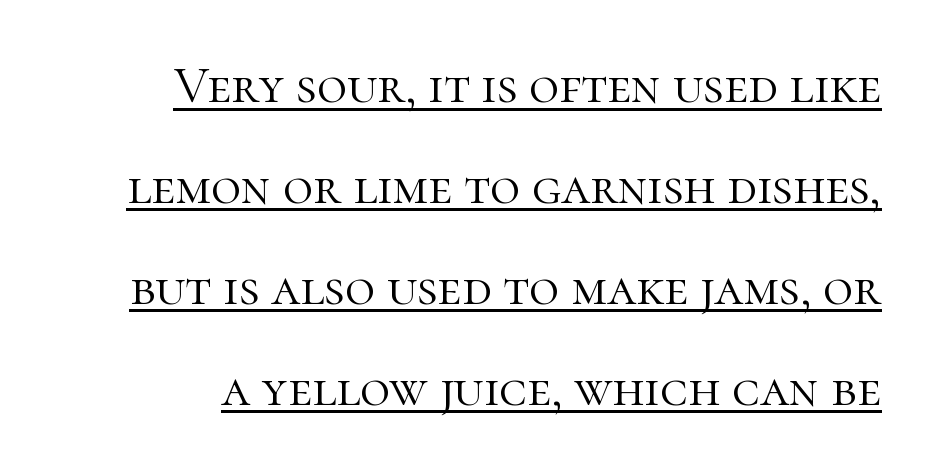
The image shows 52 px light serif type, upright; set loose line spacing (1.94x), normal letter spacing, underlined; high stroke contrast and a medium x-height.
